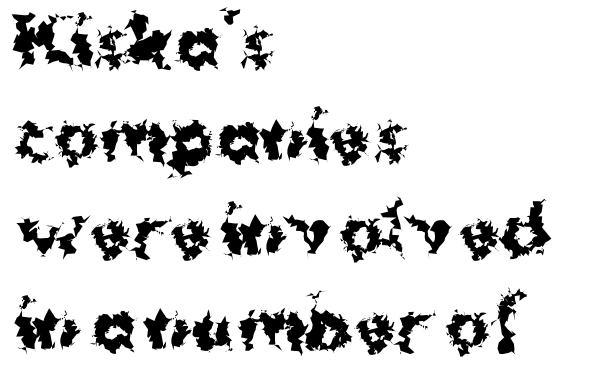
Q: Is the text bold? A: Yes.
Q: Is the text italic (slanted)? A: No, it is upright.
Q: Is the typeface a serif or a sans-serif typeface? A: Sans-serif.
Q: Is the text underlined? A: No.
Q: How is the paragraph aligned? A: Left-aligned.
Q: Is the spacing between letters normal or unusually wide? A: Normal.
Q: Is the spacing between lines tight, normal or loose? A: Normal.
Q: Width (condensed, normal, or wide)? A: Normal.
Q: Stroke contrast? A: Medium.
Q: x-height? A: Medium.
Q: Monospaced? A: No.
